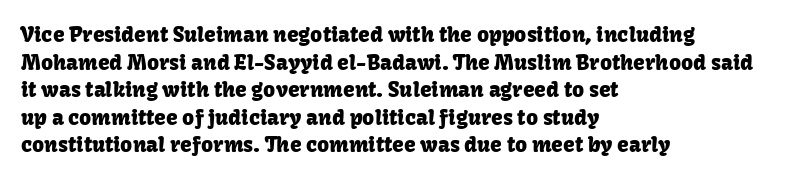
{"italic": "no", "underline": "no", "align": "left", "line_spacing": "normal", "line_spacing_ratio": 1.31, "letter_spacing": "normal", "letter_spacing_em": 0.0, "glyph_px": 21}
